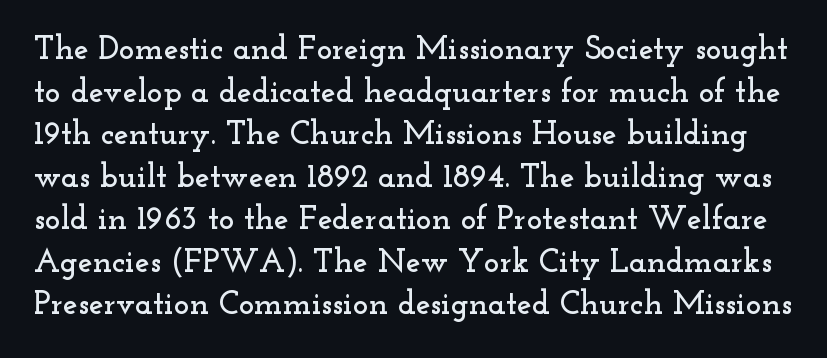
{"serif": "yes", "italic": "no", "width": "wide", "stroke_contrast": "low", "x_height": "small", "monospaced": "no", "underline": "no", "line_spacing": "normal", "line_spacing_ratio": 1.29, "letter_spacing": "normal", "letter_spacing_em": 0.0, "glyph_px": 33}
